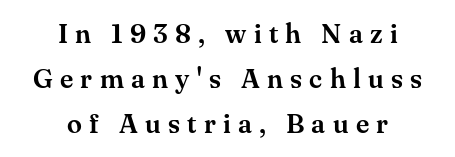
The image shows 27 px text type, upright; set centered, normal line spacing (1.67x), unusually wide letter spacing (+0.27 em), not underlined.
